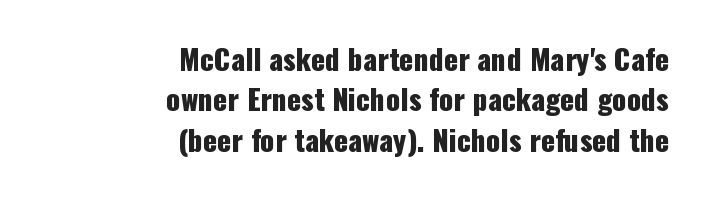
The zone under the glyphs is completely vacant. In terms of letterform style, serifs are entirely absent. How are the letters spaced? Ordinarily, with no added tracking. This sample has the flowing, uneven cadence of proportional lettering. Posture: straight, roman, zero tilt. The rendering anchors every line to the right-hand side.
